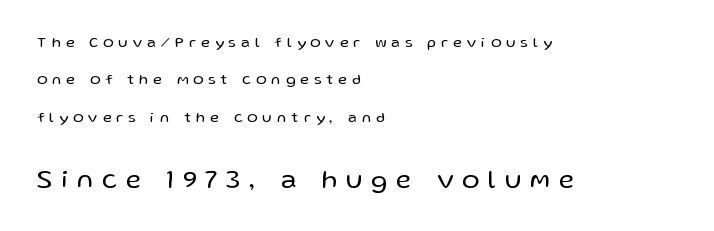
Q: Is the text bold? A: No.
Q: Is the text italic (slanted)? A: No, it is upright.
Q: Is the text underlined? A: No.
Q: How is the paragraph aligned? A: Left-aligned.
Q: Is the spacing between letters normal or unusually wide? A: Unusually wide.
Q: Is the spacing between lines tight, normal or loose? A: Loose.
Q: Which block of text is set in a larger size, the first (top) or the second (bottom)? A: The second (bottom) one.
